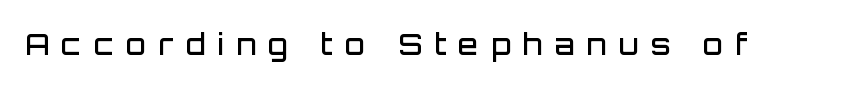
Do the characters align in a grid? No, the font is proportional. Tall strokes in this sample are plumb rather than angled. Unmarked baselines from the first word to the last. Observe the wide spacing: letters keep a clear distance from each other. Font category for this specimen: sans-serif. I'd describe the lettering as semibold — firm but not a full bold.
